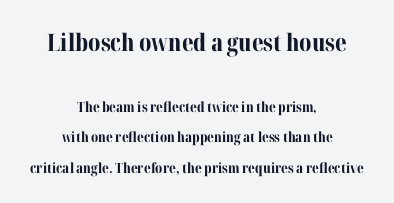
{"italic": "no", "bold": "yes", "underline": "no", "align": "center", "line_spacing": "loose", "line_spacing_ratio": 2.18, "letter_spacing": "normal", "letter_spacing_em": 0.0, "larger_block": "first", "size_ratio": 1.71, "glyph_px": 24}
